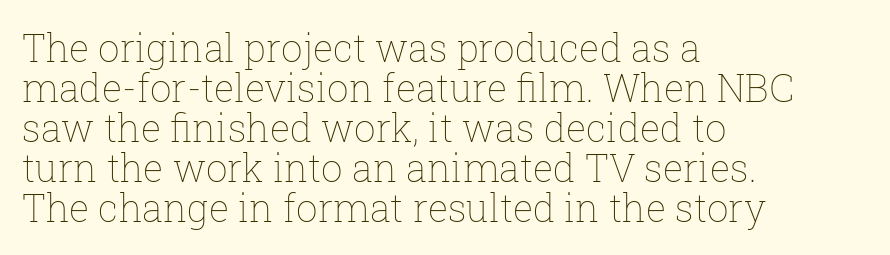
Tall strokes in this sample are plumb rather than angled. Descender tails drop into unmarked territory. The face used here is proportionally spaced, like ordinary book or web type. Caption: standard tracking, unaltered. Each stroke keeps to a modest, everyday thickness or less.
